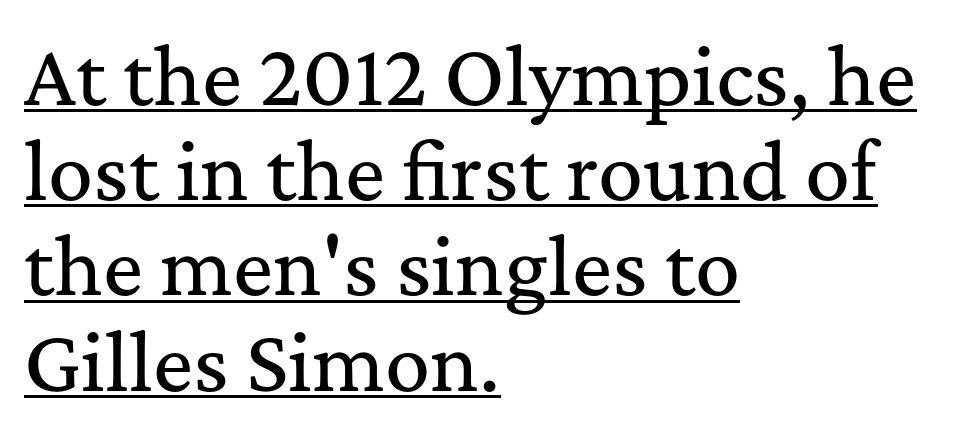
{"serif": "yes", "italic": "no", "width": "normal", "stroke_contrast": "medium", "x_height": "medium", "monospaced": "no", "underline": "yes", "align": "left", "line_spacing": "normal", "line_spacing_ratio": 1.27, "letter_spacing": "normal", "letter_spacing_em": 0.0, "glyph_px": 75}
